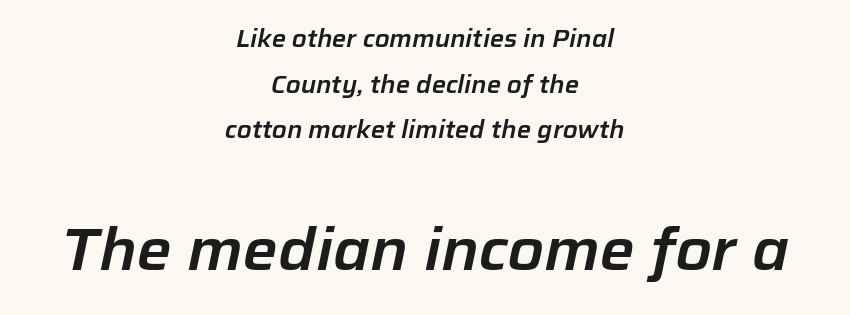
The image shows 59 px text type, italic (leaning right); set centered, loose line spacing (1.9x), normal letter spacing, not underlined; the second (bottom) block is 2.46x larger; low stroke contrast and a medium x-height.
